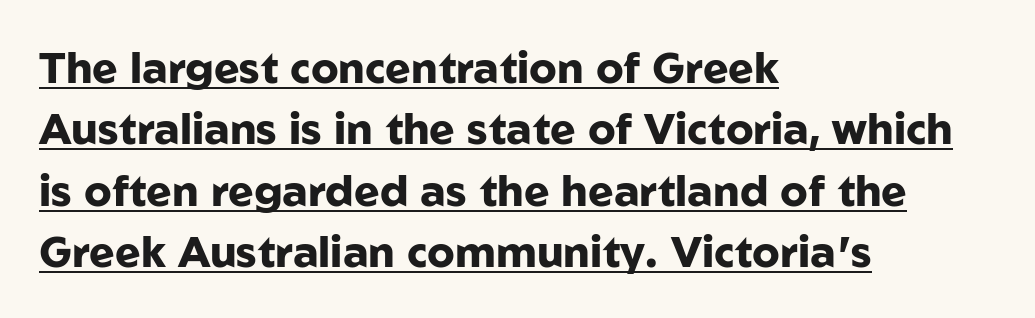
The image shows 43 px heavy sans-serif type, upright; set left-aligned, normal line spacing (1.43x), normal letter spacing, underlined; low stroke contrast and a medium x-height.
